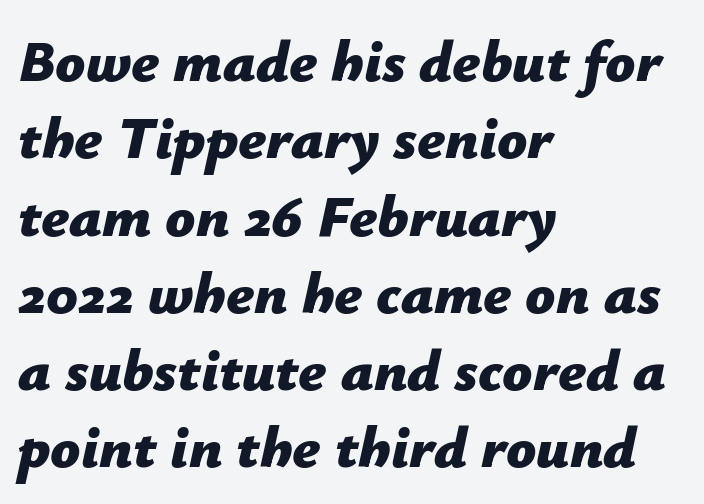
The image shows 59 px bold type, italic (leaning right); set left-aligned, normal line spacing (1.31x), normal letter spacing, not underlined; low stroke contrast and a medium x-height.
